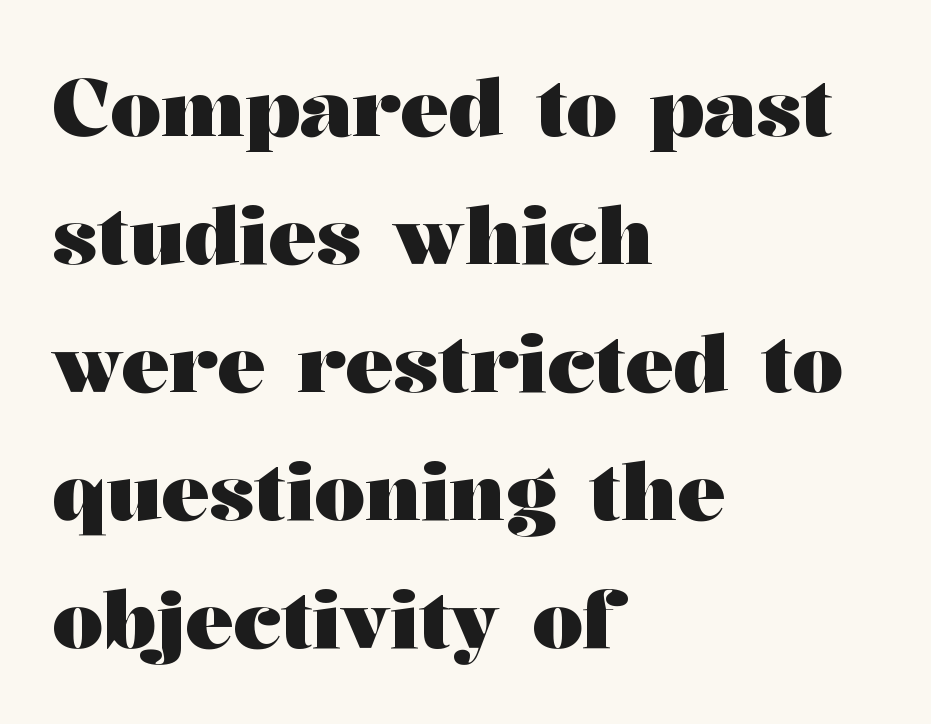
The font is running at its bold setting. The line-height multiplier appears to be the usual default. Line starts are locked; line ends wander. A clean baseline with only descenders dipping below it. Note the varied advance widths — an 'i' is clearly narrower than an 'm'.
